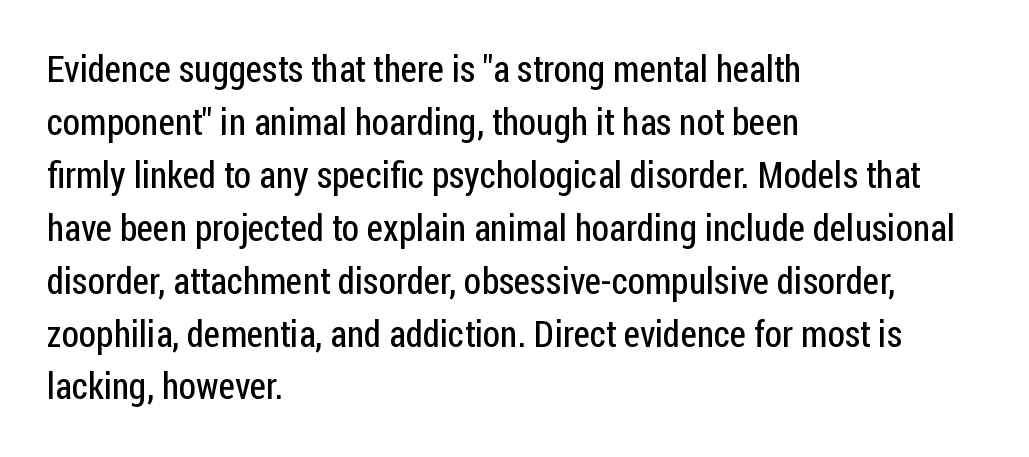
{"serif": "no", "italic": "no", "bold": "no", "weight": "regular", "width": "condensed", "stroke_contrast": "low", "x_height": "medium", "monospaced": "no", "underline": "no", "align": "left", "line_spacing": "normal", "line_spacing_ratio": 1.43, "letter_spacing": "normal", "letter_spacing_em": 0.0, "glyph_px": 37}
